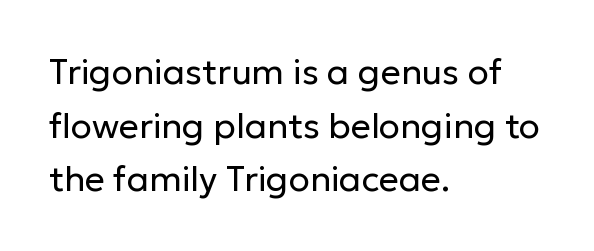
Q: Is the text bold? A: No.
Q: Is the text italic (slanted)? A: No, it is upright.
Q: Is the typeface a serif or a sans-serif typeface? A: Sans-serif.
Q: Is the text underlined? A: No.
Q: How is the paragraph aligned? A: Left-aligned.
Q: Is the spacing between letters normal or unusually wide? A: Normal.
Q: Is the spacing between lines tight, normal or loose? A: Normal.
Q: Width (condensed, normal, or wide)? A: Normal.
Q: Stroke contrast? A: Low.
Q: x-height? A: Medium.
Q: Monospaced? A: No.
